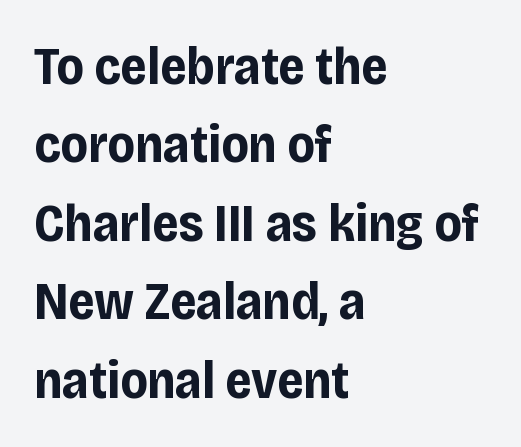
The image shows 53 px bold, condensed sans-serif type, upright; set left-aligned, normal line spacing (1.48x), normal letter spacing, not underlined; low stroke contrast and a large x-height.
